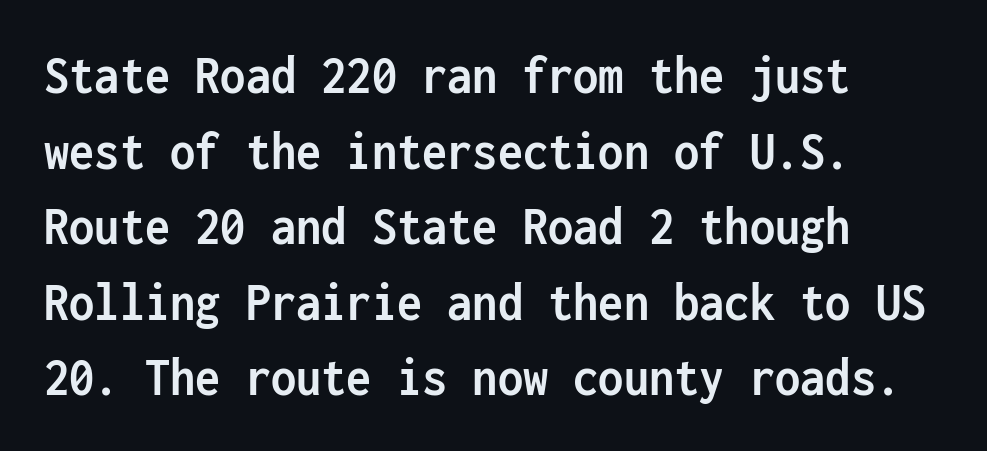
{"serif": "no", "italic": "no", "bold": "yes", "weight": "semibold", "width": "condensed", "stroke_contrast": "low", "x_height": "medium", "monospaced": "yes", "underline": "no", "align": "left", "line_spacing": "normal", "line_spacing_ratio": 1.35, "letter_spacing": "normal", "letter_spacing_em": 0.0, "glyph_px": 56}
